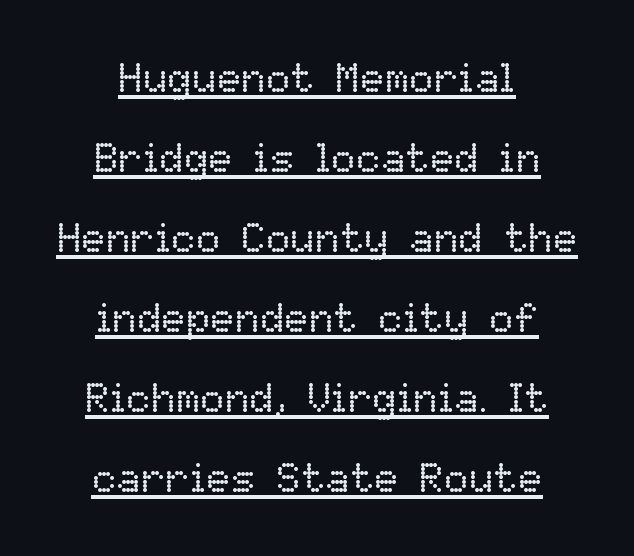
{"italic": "no", "bold": "no", "weight": "regular", "width": "normal", "stroke_contrast": "low", "x_height": "medium", "monospaced": "no", "underline": "yes", "align": "center", "line_spacing": "loose", "line_spacing_ratio": 1.95, "letter_spacing": "normal", "letter_spacing_em": 0.0, "glyph_px": 41}
